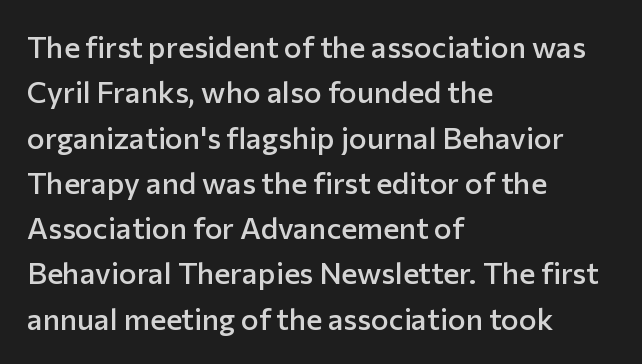
The image shows 30 px semibold sans-serif type, upright; set left-aligned, normal line spacing (1.51x), normal letter spacing, not underlined; low stroke contrast and a medium x-height.
